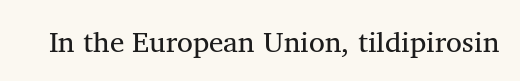
Quick note: underline off. The rendering keeps characters at their native spacing. Weight: not bold — regular or lighter. A typesetter would label this face a serif. Quick note: not italic, upright. Note the varied advance widths — an 'i' is clearly narrower than an 'm'.
